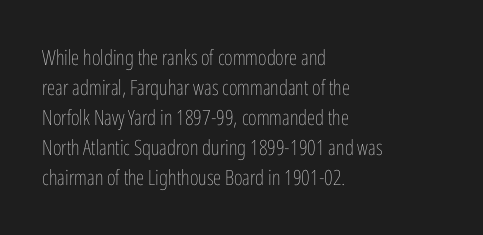
Compared with typical body copy, the letter spacing here is the same. The text block is weighted toward the left margin, trailing off unevenly rightward. The foot of each line stays bare and open. Evenly set lines give the paragraph a standard silhouette. Stroke thickness stays within the range of a standard reading face or lighter.
